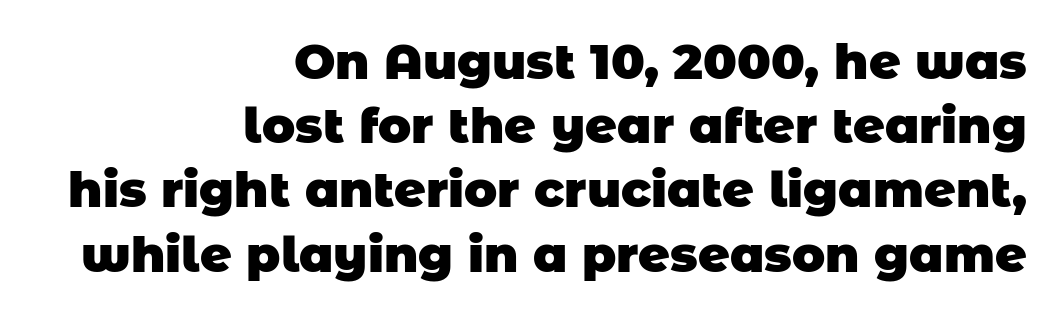
Q: Is the text bold? A: Yes.
Q: Is the typeface a serif or a sans-serif typeface? A: Sans-serif.
Q: Is the text underlined? A: No.
Q: How is the paragraph aligned? A: Right-aligned.
Q: Is the spacing between letters normal or unusually wide? A: Normal.
Q: Is the spacing between lines tight, normal or loose? A: Normal.
Q: Width (condensed, normal, or wide)? A: Normal.
Q: Stroke contrast? A: Low.
Q: x-height? A: Large.
Q: Monospaced? A: No.
